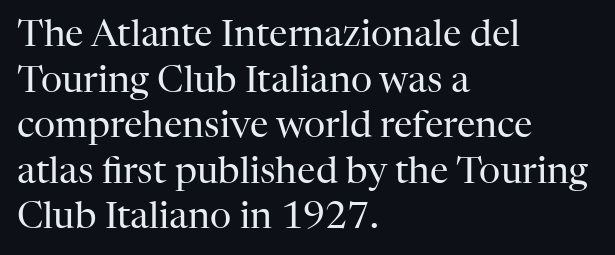
Words appear dense and cohesive because spacing is normal. Serif or sans? Serif — the stroke terminals have little feet. Quick note: not italic, upright. Alignment: flush left.
